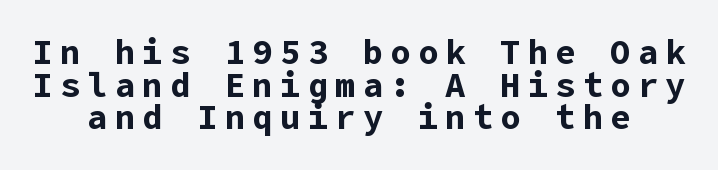
The image shows 34 px bold sans-serif type, upright; set tight line spacing (0.96x), unusually wide letter spacing (+0.21 em), not underlined; low stroke contrast and a medium x-height.
